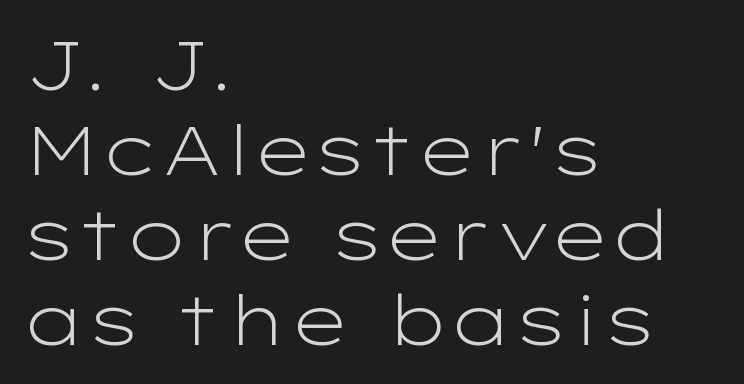
The image shows 68 px light, wide sans-serif type, upright; set left-aligned, normal line spacing (1.25x), normal letter spacing, not underlined; low stroke contrast and a medium x-height.
